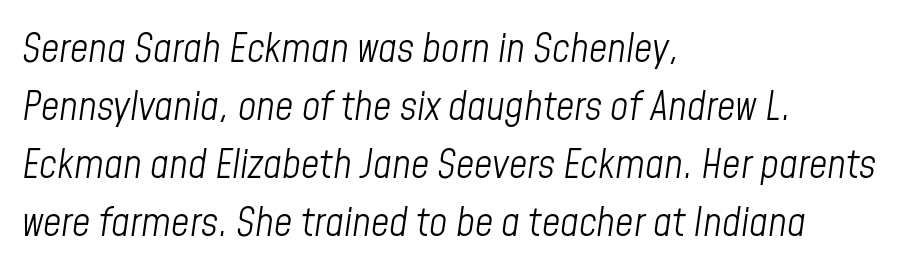
{"italic": "yes", "lean": "right", "slant_degrees": 8, "bold": "no", "weight": "light", "width": "condensed", "stroke_contrast": "low", "x_height": "medium", "monospaced": "no", "underline": "no", "align": "left", "line_spacing": "normal", "line_spacing_ratio": 1.45, "letter_spacing": "normal", "letter_spacing_em": 0.0, "glyph_px": 40}
